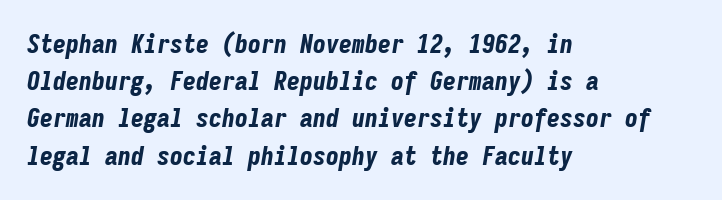
Q: Is the text bold? A: Yes.
Q: Is the text italic (slanted)? A: Yes, it leans right by about 9 degrees.
Q: Is the text underlined? A: No.
Q: How is the paragraph aligned? A: Left-aligned.
Q: Is the spacing between letters normal or unusually wide? A: Normal.
Q: Is the spacing between lines tight, normal or loose? A: Normal.
